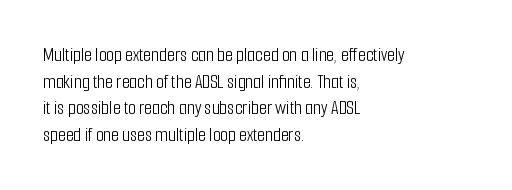
Q: Is the text bold? A: No.
Q: Is the text italic (slanted)? A: No, it is upright.
Q: Is the text underlined? A: No.
Q: How is the paragraph aligned? A: Left-aligned.
Q: Is the spacing between letters normal or unusually wide? A: Normal.
Q: Is the spacing between lines tight, normal or loose? A: Normal.
